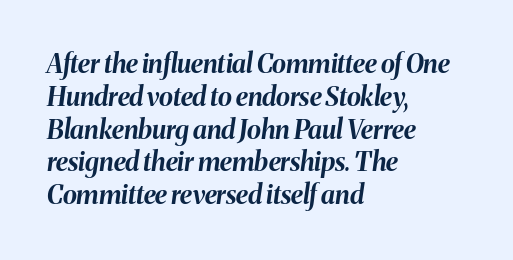
{"italic": "yes", "lean": "right", "slant_degrees": 8, "bold": "yes", "underline": "no", "align": "left", "line_spacing": "normal", "line_spacing_ratio": 1.26, "letter_spacing": "normal", "letter_spacing_em": 0.0, "glyph_px": 26}
